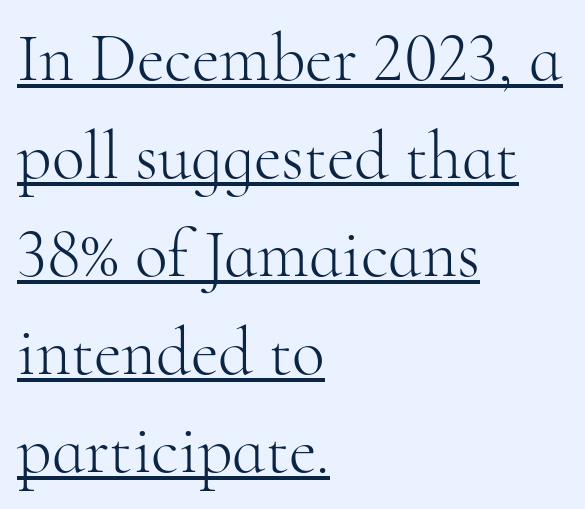
{"serif": "yes", "italic": "no", "bold": "no", "weight": "light", "width": "normal", "stroke_contrast": "high", "x_height": "small", "monospaced": "no", "underline": "yes", "align": "left", "line_spacing": "normal", "line_spacing_ratio": 1.44, "letter_spacing": "normal", "letter_spacing_em": 0.0, "glyph_px": 68}
